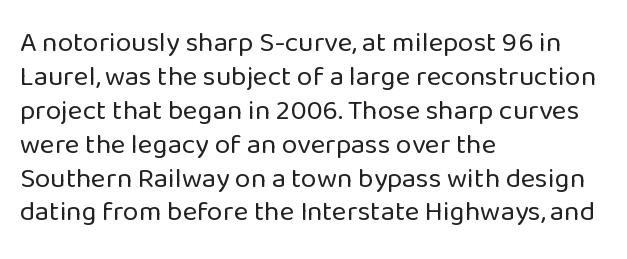
{"serif": "no", "italic": "no", "bold": "no", "weight": "regular", "width": "normal", "stroke_contrast": "low", "x_height": "medium", "monospaced": "no", "underline": "no", "align": "left", "line_spacing_ratio": 1.21, "letter_spacing": "normal", "letter_spacing_em": 0.0, "glyph_px": 28}
